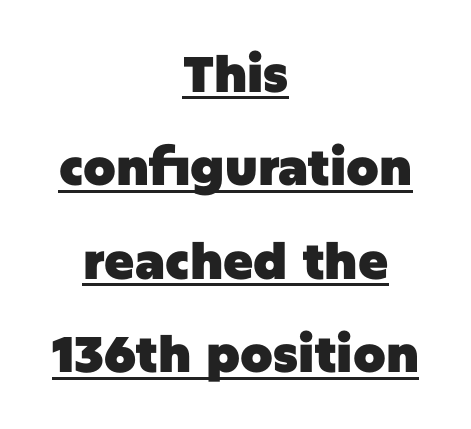
The image shows 50 px heavy sans-serif type, upright; set centered, line spacing 1.87x, normal letter spacing, underlined; low stroke contrast and a large x-height.
